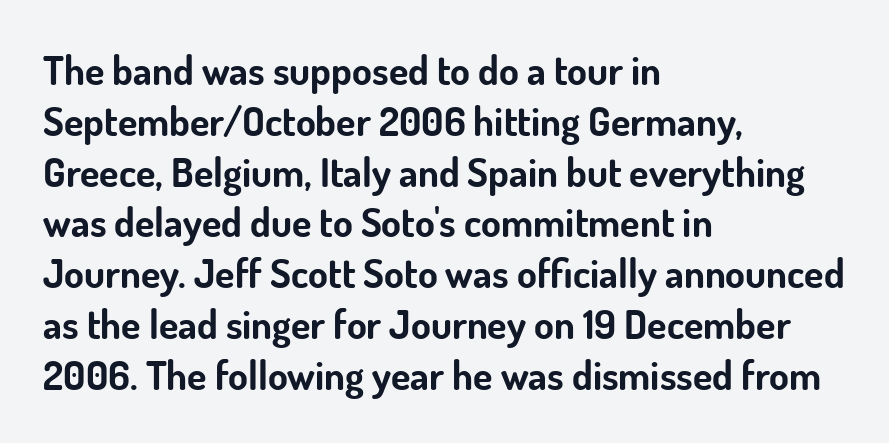
{"serif": "no", "italic": "no", "bold": "yes", "weight": "bold", "width": "normal", "stroke_contrast": "low", "x_height": "small", "monospaced": "no", "underline": "no", "align": "left", "line_spacing": "normal", "line_spacing_ratio": 1.27, "letter_spacing": "normal", "letter_spacing_em": 0.0, "glyph_px": 40}
